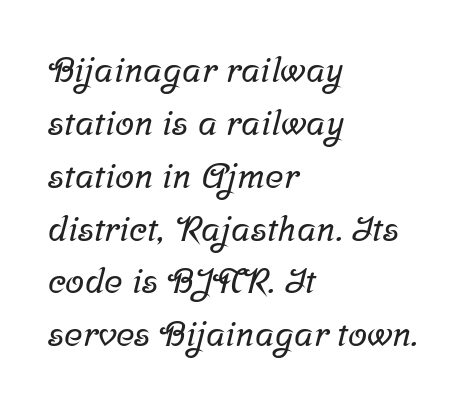
Q: Is the text underlined? A: No.
Q: How is the paragraph aligned? A: Left-aligned.
Q: Is the spacing between letters normal or unusually wide? A: Normal.
Q: Is the spacing between lines tight, normal or loose? A: Normal.
Q: Width (condensed, normal, or wide)? A: Normal.
Q: Stroke contrast? A: Low.
Q: x-height? A: Medium.
Q: Monospaced? A: No.
